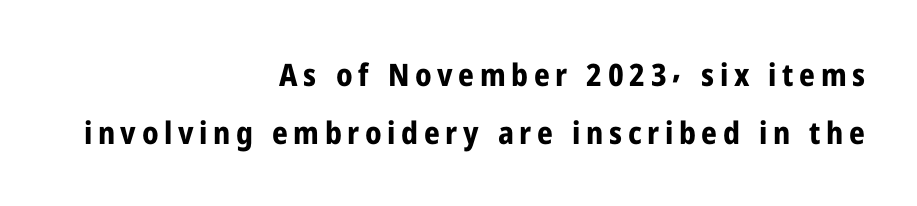
Q: Is the text bold? A: Yes.
Q: Is the text italic (slanted)? A: No, it is upright.
Q: Is the typeface a serif or a sans-serif typeface? A: Sans-serif.
Q: Is the text underlined? A: No.
Q: How is the paragraph aligned? A: Right-aligned.
Q: Width (condensed, normal, or wide)? A: Condensed.
Q: Stroke contrast? A: Low.
Q: x-height? A: Medium.
Q: Monospaced? A: No.
